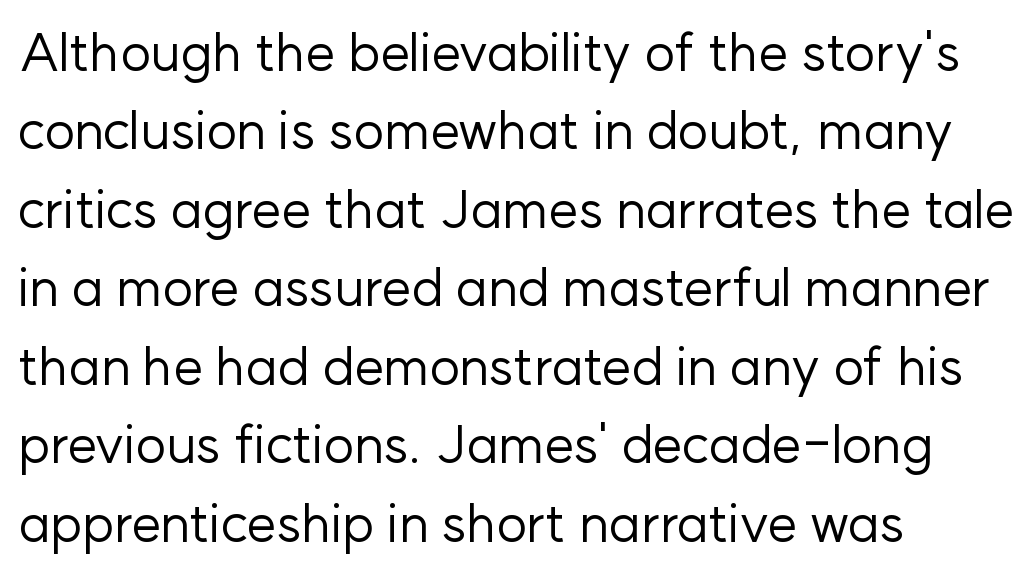
Q: Is the text bold? A: No.
Q: Is the text italic (slanted)? A: No, it is upright.
Q: Is the typeface a serif or a sans-serif typeface? A: Sans-serif.
Q: Is the text underlined? A: No.
Q: How is the paragraph aligned? A: Left-aligned.
Q: Is the spacing between letters normal or unusually wide? A: Normal.
Q: Is the spacing between lines tight, normal or loose? A: Normal.
Q: Width (condensed, normal, or wide)? A: Normal.
Q: Stroke contrast? A: Low.
Q: x-height? A: Medium.
Q: Monospaced? A: No.
